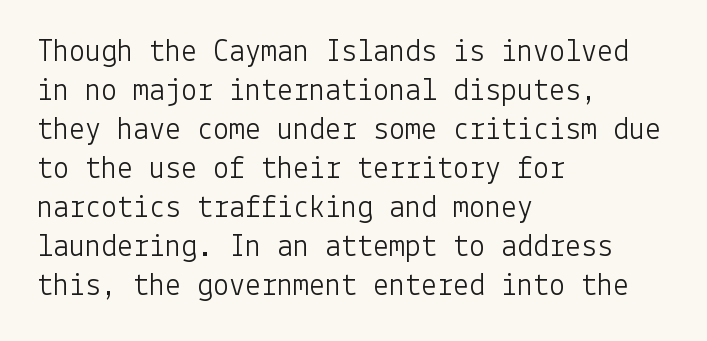
{"serif": "no", "italic": "no", "bold": "no", "weight": "light", "width": "normal", "stroke_contrast": "low", "x_height": "medium", "underline": "no", "align": "left", "line_spacing_ratio": 1.22, "letter_spacing": "normal", "letter_spacing_em": 0.0, "glyph_px": 32}
